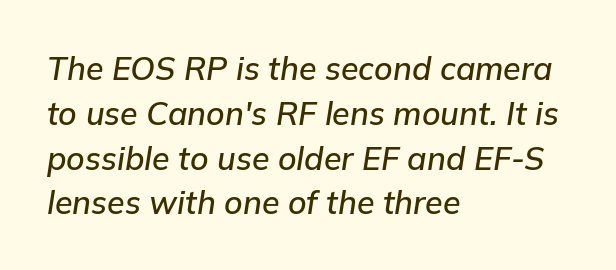
The line texture is even and compact thanks to regular tracking. Students, observe: this is what conventionally led text looks like. Posture: slanted. The paragraph shown leans on its left margin.
